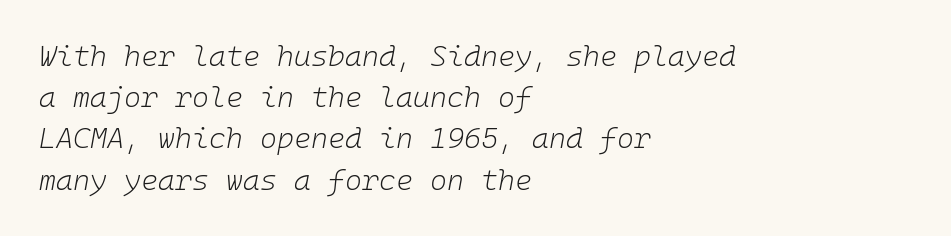
{"italic": "yes", "lean": "right", "slant_degrees": 10, "bold": "no", "weight": "light", "width": "normal", "stroke_contrast": "low", "x_height": "medium", "monospaced": "yes", "underline": "no", "align": "left", "line_spacing": "normal", "line_spacing_ratio": 1.42, "letter_spacing": "normal", "letter_spacing_em": 0.0, "glyph_px": 29}
